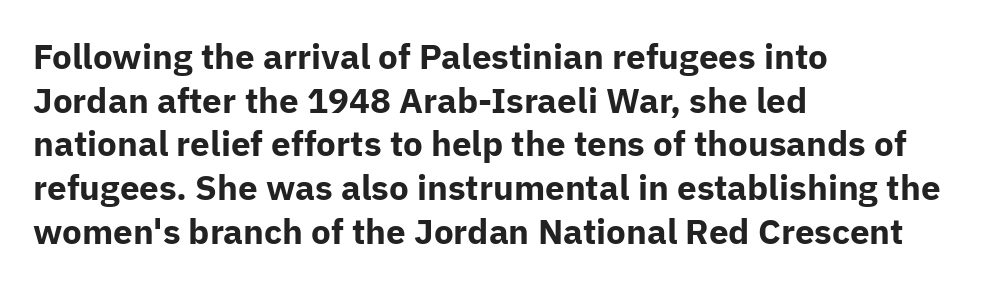
The image shows 35 px bold sans-serif type, upright; set left-aligned, normal line spacing (1.25x), normal letter spacing, not underlined; low stroke contrast and a medium x-height.
